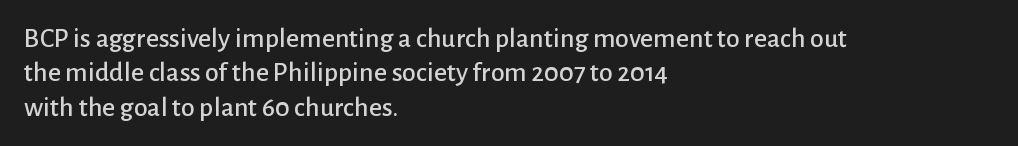
{"serif": "no", "italic": "no", "width": "normal", "stroke_contrast": "low", "x_height": "medium", "monospaced": "no", "underline": "no", "align": "left", "line_spacing_ratio": 1.23, "letter_spacing": "normal", "letter_spacing_em": 0.0, "glyph_px": 28}
